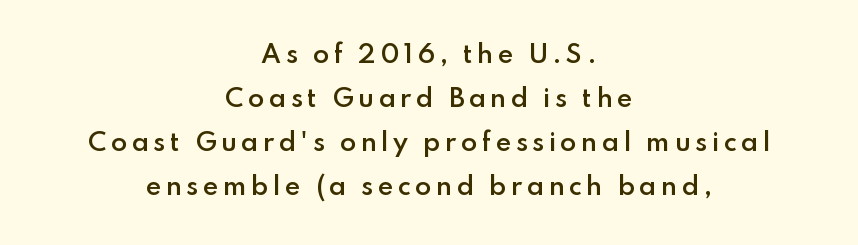
The image shows 24 px text type, upright; set centered, line spacing 1.84x, not underlined.
